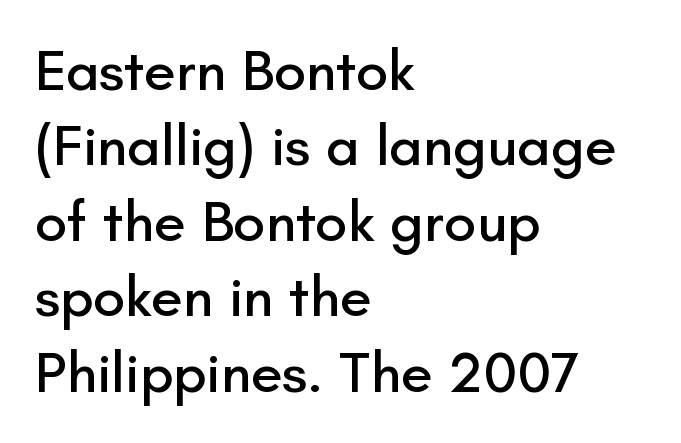
The image shows 58 px sans-serif type, upright; set left-aligned, normal line spacing (1.3x), normal letter spacing, not underlined; low stroke contrast and a small x-height.
